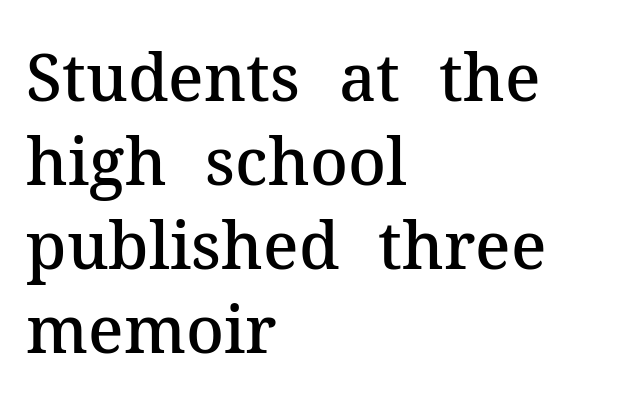
The image shows 65 px semibold serif type, upright; set left-aligned, normal line spacing (1.29x), normal letter spacing, not underlined; medium stroke contrast and a medium x-height.
